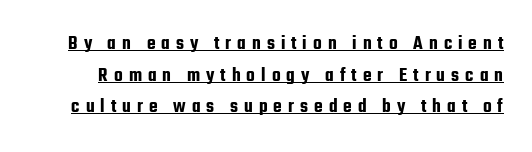
The image shows 20 px text type, upright; set normal line spacing (1.58x), unusually wide letter spacing (+0.3 em), underlined.
